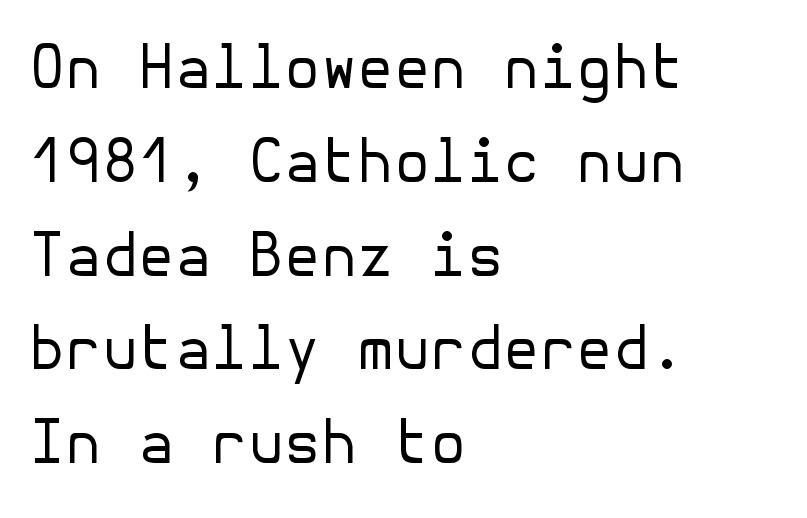
Q: Is the text bold? A: No.
Q: Is the text italic (slanted)? A: No, it is upright.
Q: Is the typeface a serif or a sans-serif typeface? A: Sans-serif.
Q: Is the text underlined? A: No.
Q: How is the paragraph aligned? A: Left-aligned.
Q: Is the spacing between letters normal or unusually wide? A: Normal.
Q: Is the spacing between lines tight, normal or loose? A: Normal.
Q: Width (condensed, normal, or wide)? A: Normal.
Q: Stroke contrast? A: Low.
Q: x-height? A: Medium.
